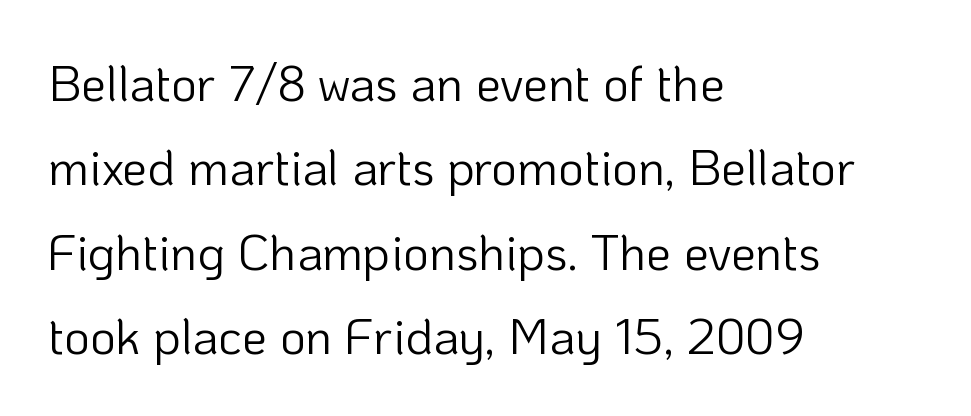
Casual observation: everything's shoved over to the left. Only glyphs here, with clear space below each row. Unlike italic type, these characters show no tilt at all. Does extra space separate the letters? No, they use regular spacing.
